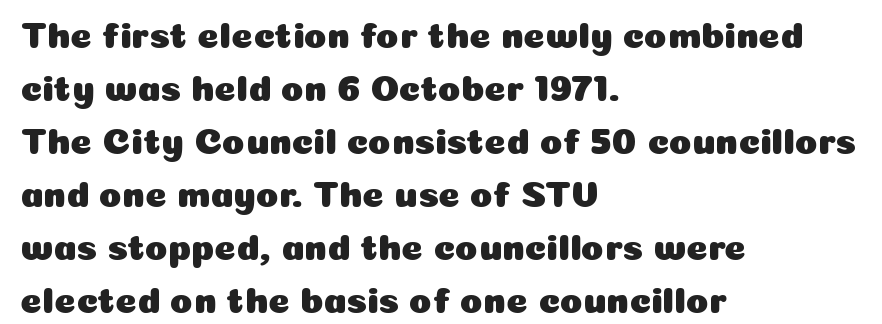
Q: Is the text italic (slanted)? A: No, it is upright.
Q: Is the typeface a serif or a sans-serif typeface? A: Sans-serif.
Q: Is the text underlined? A: No.
Q: How is the paragraph aligned? A: Left-aligned.
Q: Is the spacing between letters normal or unusually wide? A: Normal.
Q: Is the spacing between lines tight, normal or loose? A: Normal.
Q: Width (condensed, normal, or wide)? A: Normal.
Q: Stroke contrast? A: Low.
Q: x-height? A: Medium.
Q: Monospaced? A: No.
